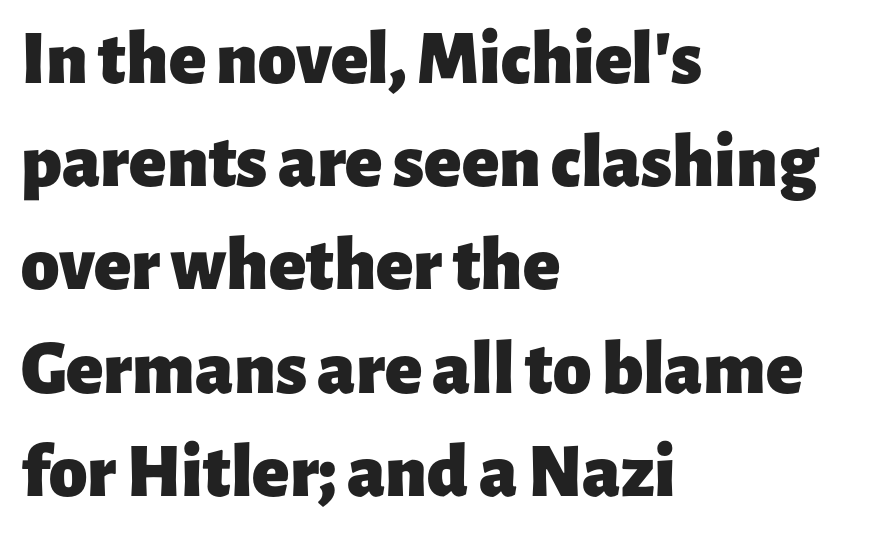
Q: Is the text bold? A: Yes.
Q: Is the text italic (slanted)? A: No, it is upright.
Q: Is the typeface a serif or a sans-serif typeface? A: Sans-serif.
Q: Is the text underlined? A: No.
Q: How is the paragraph aligned? A: Left-aligned.
Q: Is the spacing between letters normal or unusually wide? A: Normal.
Q: Is the spacing between lines tight, normal or loose? A: Normal.
Q: Width (condensed, normal, or wide)? A: Normal.
Q: Stroke contrast? A: Low.
Q: x-height? A: Medium.
Q: Monospaced? A: No.
